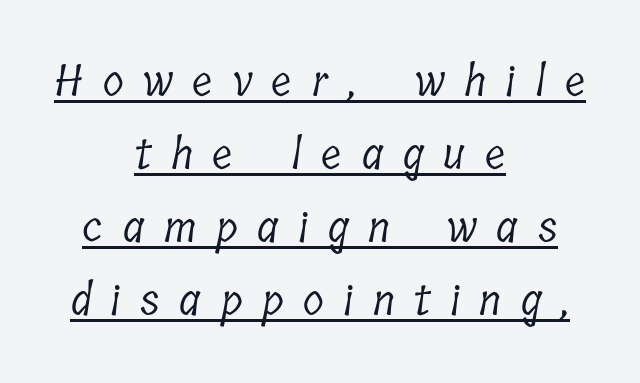
The image shows 43 px light, condensed serif type; set centered, normal line spacing (1.7x), unusually wide letter spacing (+0.46 em), underlined; low stroke contrast and a medium x-height.
